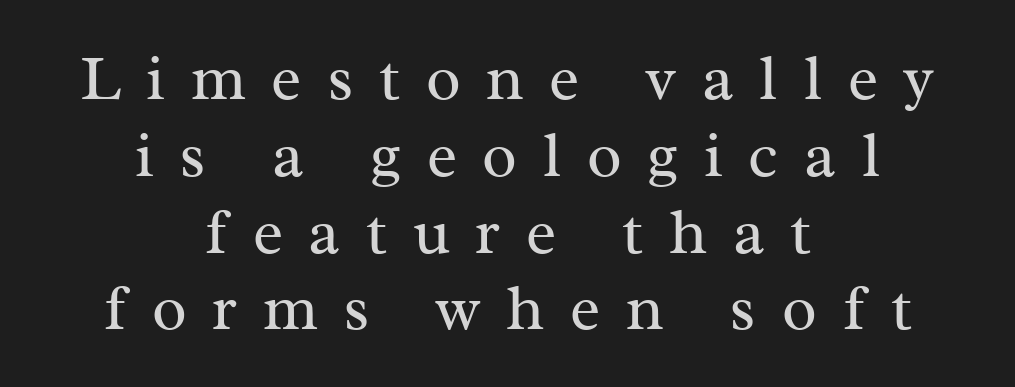
The image shows 64 px regular-weight serif type, upright; set centered, line spacing 1.2x, unusually wide letter spacing (+0.4 em), not underlined; medium stroke contrast and a medium x-height.
